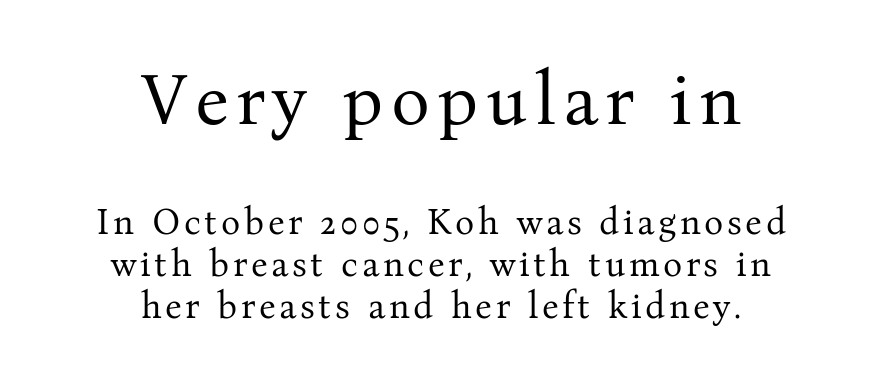
The image shows 73 px regular-weight serif type, upright; set centered, line spacing 1.18x, not underlined; the first (top) block is 2.03x larger; medium stroke contrast and a medium x-height.
